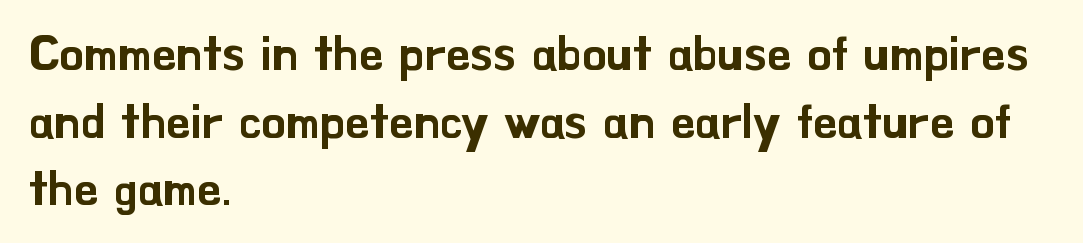
Q: Is the text italic (slanted)? A: No, it is upright.
Q: Is the typeface a serif or a sans-serif typeface? A: Sans-serif.
Q: Is the text underlined? A: No.
Q: How is the paragraph aligned? A: Left-aligned.
Q: Is the spacing between letters normal or unusually wide? A: Normal.
Q: Is the spacing between lines tight, normal or loose? A: Normal.
Q: Width (condensed, normal, or wide)? A: Normal.
Q: Stroke contrast? A: Low.
Q: x-height? A: Small.
Q: Monospaced? A: No.
